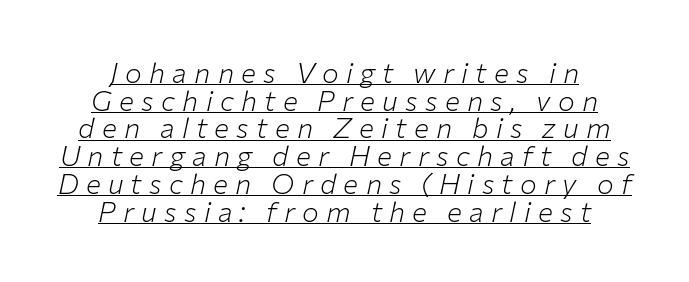
{"italic": "yes", "lean": "right", "slant_degrees": 12, "bold": "no", "weight": "light", "width": "normal", "stroke_contrast": "low", "x_height": "medium", "monospaced": "no", "underline": "yes", "align": "center", "line_spacing": "tight", "line_spacing_ratio": 0.99, "letter_spacing": "wide", "letter_spacing_em": 0.26, "glyph_px": 28}
